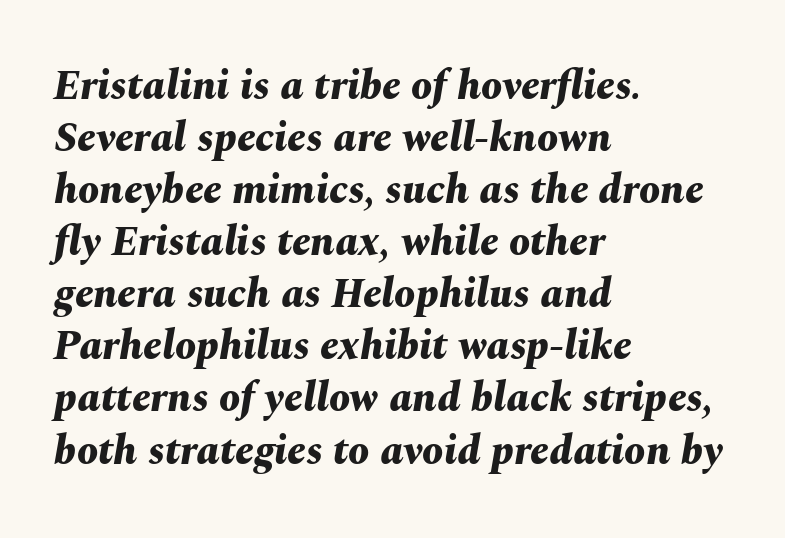
{"italic": "yes", "lean": "right", "slant_degrees": 10, "bold": "yes", "weight": "bold", "width": "normal", "stroke_contrast": "medium", "x_height": "medium", "monospaced": "no", "underline": "no", "align": "left", "line_spacing_ratio": 1.24, "letter_spacing": "normal", "letter_spacing_em": 0.0, "glyph_px": 42}
